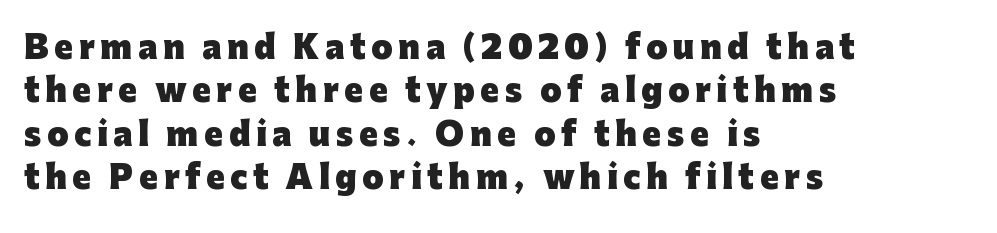
The leading is moderate, giving the passage an even texture. Every row of glyphs begins at an identical x-position on the left. What kind of face is this? One without serifs — a sans. Each letter keeps its own natural width here, so spacing adapts to shape. The lettering stays uniformly vertical, giving the passage a roman look.
